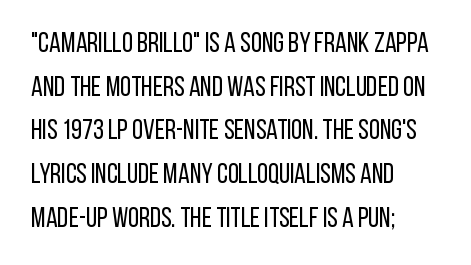
Q: Is the text bold? A: No.
Q: Is the text italic (slanted)? A: No, it is upright.
Q: Is the typeface a serif or a sans-serif typeface? A: Sans-serif.
Q: Is the text underlined? A: No.
Q: How is the paragraph aligned? A: Left-aligned.
Q: Is the spacing between letters normal or unusually wide? A: Normal.
Q: Is the spacing between lines tight, normal or loose? A: Normal.
Q: Width (condensed, normal, or wide)? A: Condensed.
Q: Stroke contrast? A: Low.
Q: x-height? A: Large.
Q: Monospaced? A: No.
